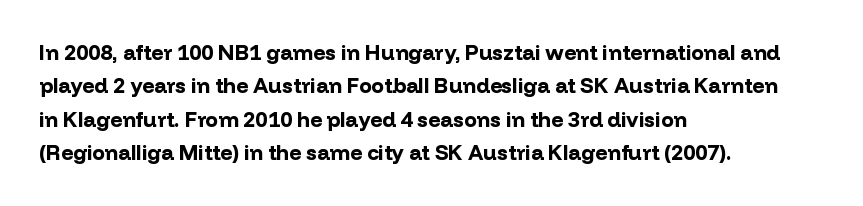
{"italic": "no", "bold": "yes", "underline": "no", "align": "left", "line_spacing": "normal", "line_spacing_ratio": 1.59, "letter_spacing": "normal", "letter_spacing_em": 0.0, "glyph_px": 21}
